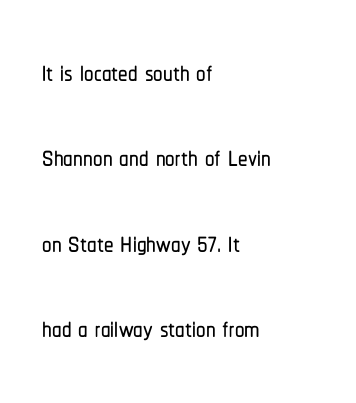
These lines are set flush left with a ragged right edge. Notice the wide empty band between every row — that's loose leading. Vertical strokes here are truly vertical. Proportional: the letters do not fall into vertical columns. Nothing unusual about the tracking: characters are spaced as the font intends. The rendering shows plain stroke endings on the letterforms — a sans-serif design.
